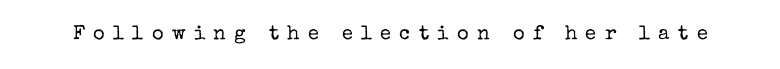
{"italic": "no", "bold": "no", "underline": "no", "letter_spacing": "wide", "letter_spacing_em": 0.42, "glyph_px": 20}
